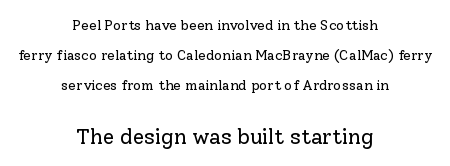
{"italic": "no", "bold": "no", "underline": "no", "align": "center", "line_spacing": "loose", "line_spacing_ratio": 2.16, "letter_spacing": "normal", "letter_spacing_em": 0.0, "larger_block": "second", "size_ratio": 1.5, "glyph_px": 21}
